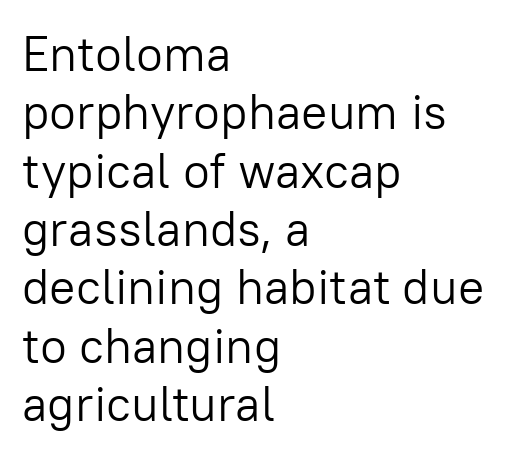
The image shows 49 px light sans-serif type, upright; set left-aligned, line spacing 1.19x, normal letter spacing, not underlined; low stroke contrast and a medium x-height.
